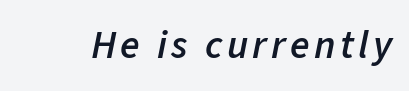
{"italic": "yes", "lean": "right", "slant_degrees": 11, "bold": "semi", "weight": "semibold", "width": "normal", "stroke_contrast": "low", "x_height": "medium", "monospaced": "no", "underline": "no", "glyph_px": 40}
